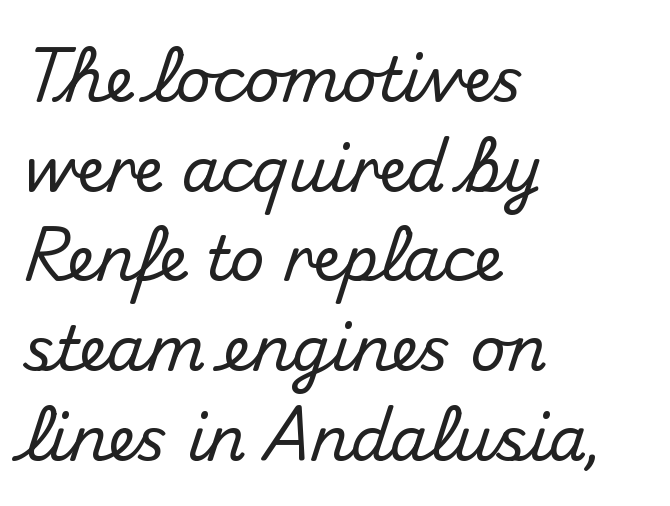
Q: Is the text italic (slanted)? A: Yes.
Q: Is the typeface a serif or a sans-serif typeface? A: Sans-serif.
Q: Is the text underlined? A: No.
Q: How is the paragraph aligned? A: Left-aligned.
Q: Is the spacing between letters normal or unusually wide? A: Normal.
Q: Is the spacing between lines tight, normal or loose? A: Normal.
Q: Width (condensed, normal, or wide)? A: Normal.
Q: Stroke contrast? A: Medium.
Q: x-height? A: Small.
Q: Monospaced? A: No.
